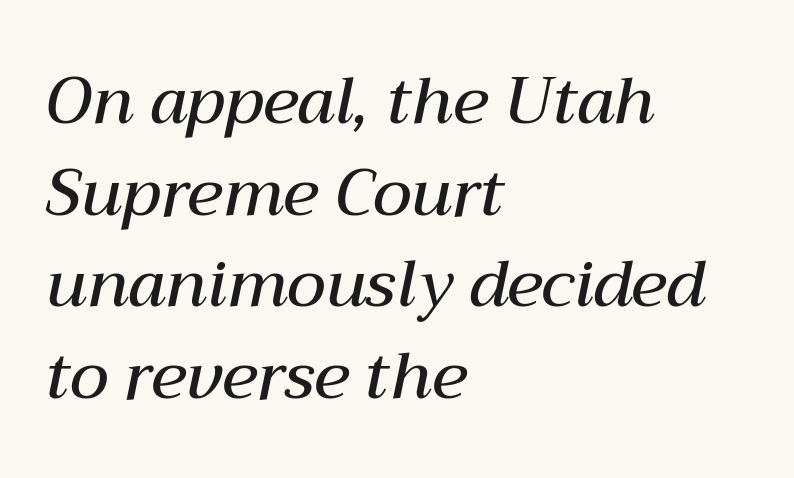
The image shows 65 px semibold type, italic (leaning right); set left-aligned, normal line spacing (1.41x), normal letter spacing, not underlined; medium stroke contrast and a medium x-height.
